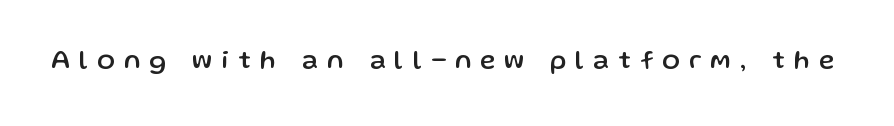
The image shows 26 px text type, upright; set unusually wide letter spacing (+0.35 em), not underlined.
